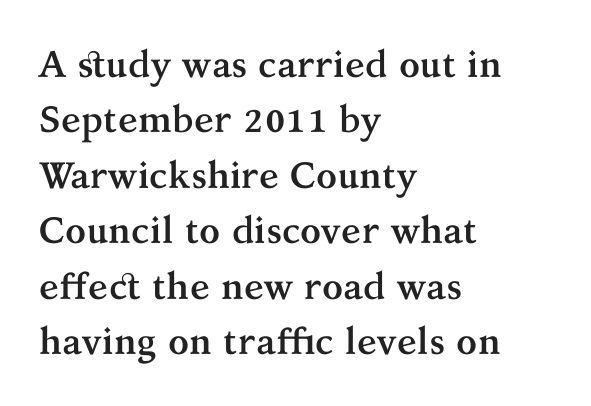
The image shows 37 px semibold serif type, upright; set left-aligned, normal line spacing (1.5x), normal letter spacing, not underlined; medium stroke contrast and a medium x-height.
